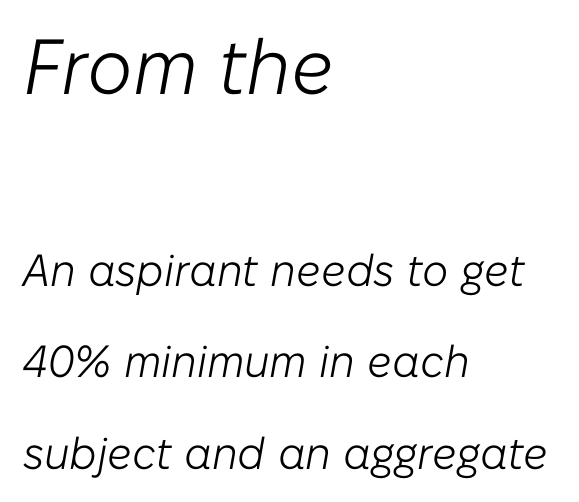
The image shows 78 px light type, italic (leaning right); set left-aligned, loose line spacing (2.04x), normal letter spacing, not underlined; the first (top) block is 1.73x larger; low stroke contrast and a medium x-height.
